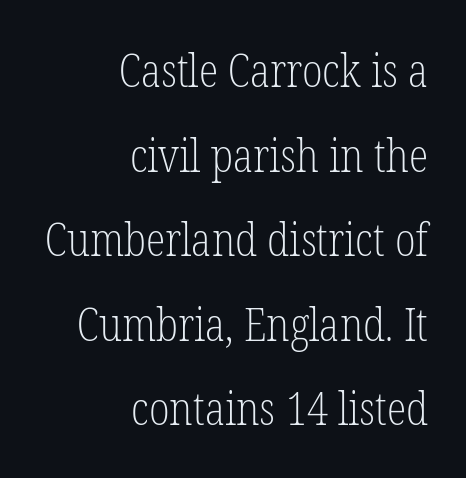
Q: Is the text bold? A: No.
Q: Is the text italic (slanted)? A: No, it is upright.
Q: Is the typeface a serif or a sans-serif typeface? A: Serif.
Q: Is the text underlined? A: No.
Q: How is the paragraph aligned? A: Right-aligned.
Q: Is the spacing between letters normal or unusually wide? A: Normal.
Q: Width (condensed, normal, or wide)? A: Condensed.
Q: Stroke contrast? A: Low.
Q: x-height? A: Medium.
Q: Monospaced? A: No.
